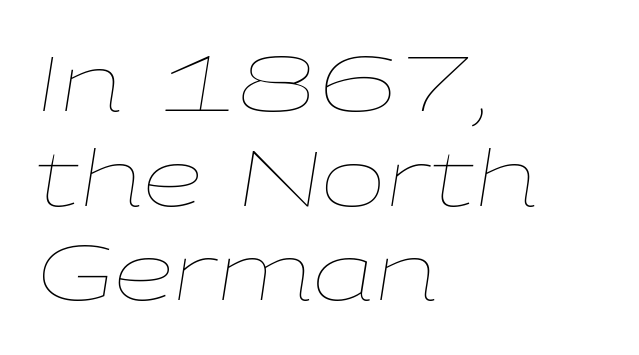
The image shows 77 px thin, wide type, italic (leaning right); set left-aligned, line spacing 1.23x, normal letter spacing, not underlined; low stroke contrast and a medium x-height.
